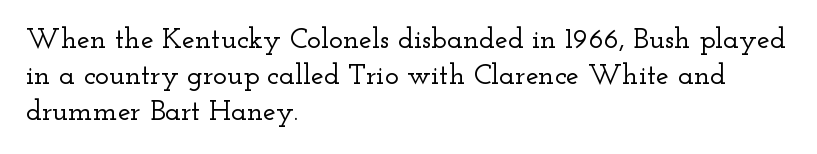
Spacing verdict: proportional, widths tailored to each character. A classic flush-left, rag-right setting is used for this passage. The baseline area is clear. Default kerning and tracking; the words read as compact shapes. The lettering holds an erect, upright posture throughout.
